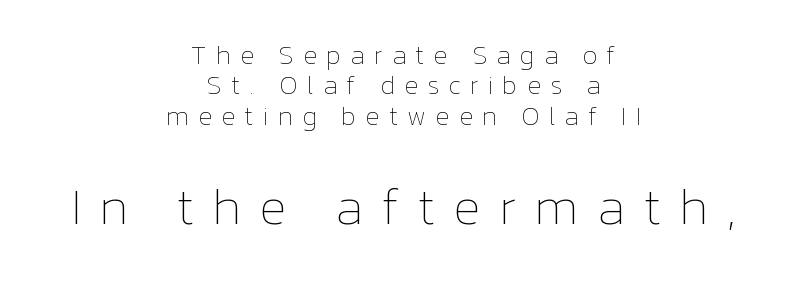
Q: Is the text bold? A: No.
Q: Is the text italic (slanted)? A: No, it is upright.
Q: Is the text underlined? A: No.
Q: How is the paragraph aligned? A: Centered.
Q: Is the spacing between letters normal or unusually wide? A: Unusually wide.
Q: Which block of text is set in a larger size, the first (top) or the second (bottom)? A: The second (bottom) one.
Q: Width (condensed, normal, or wide)? A: Normal.
Q: Stroke contrast? A: Low.
Q: x-height? A: Medium.
Q: Monospaced? A: No.
